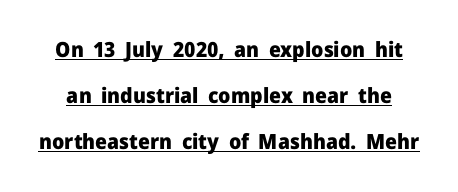
The image shows 21 px bold type, upright; set loose line spacing (2.2x), normal letter spacing, underlined.
